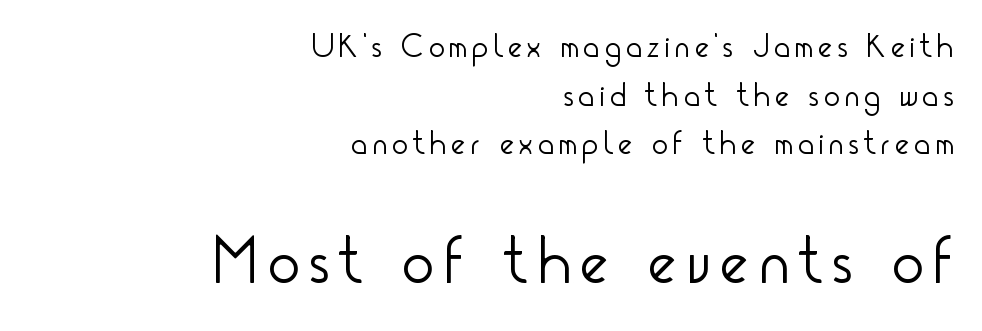
Q: Is the text bold? A: No.
Q: Is the text italic (slanted)? A: No, it is upright.
Q: Is the typeface a serif or a sans-serif typeface? A: Sans-serif.
Q: Is the text underlined? A: No.
Q: How is the paragraph aligned? A: Right-aligned.
Q: Is the spacing between lines tight, normal or loose? A: Normal.
Q: Which block of text is set in a larger size, the first (top) or the second (bottom)? A: The second (bottom) one.
Q: Width (condensed, normal, or wide)? A: Condensed.
Q: Stroke contrast? A: Low.
Q: x-height? A: Small.
Q: Monospaced? A: No.
